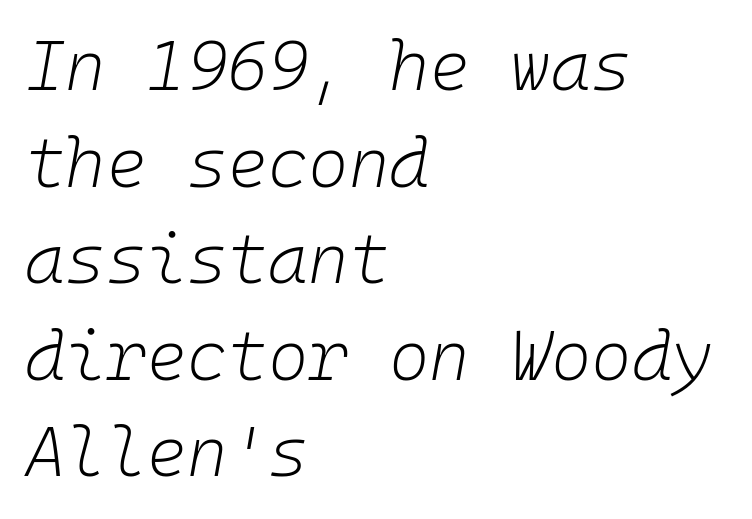
This is not heavy type; no bold has been used. Think of a typewriter: that constant character pitch is what you see here. The line texture is even and compact thanks to regular tracking. Descenders hang freely into open space. Students, observe: this is what conventionally led text looks like.
